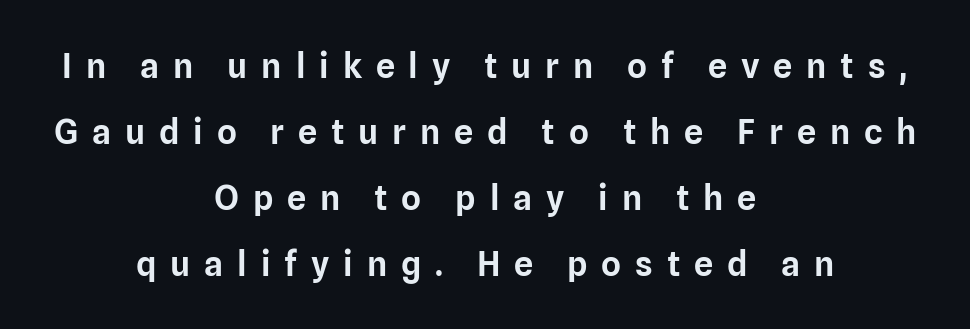
Vertical strokes here are truly vertical. A bare baseline throughout the passage. This sample has the flowing, uneven cadence of proportional lettering. The lines in this sample share a center point and differ in where they start and stop.
